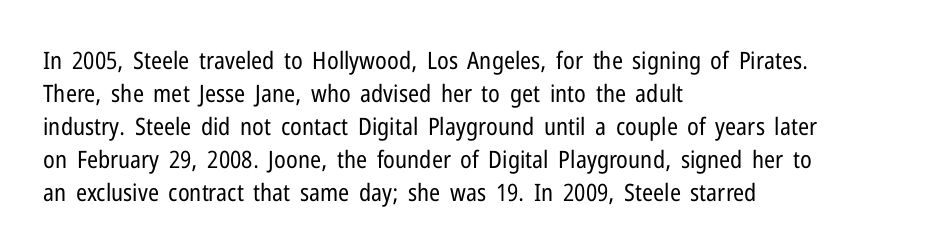
The image shows 24 px text type, upright; set left-aligned, normal line spacing (1.37x), normal letter spacing, not underlined.
